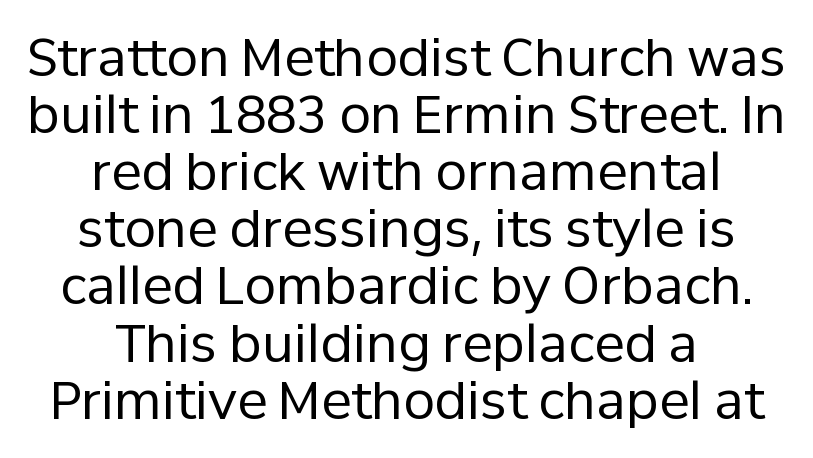
Q: Is the text bold? A: No.
Q: Is the text italic (slanted)? A: No, it is upright.
Q: Is the typeface a serif or a sans-serif typeface? A: Sans-serif.
Q: Is the text underlined? A: No.
Q: How is the paragraph aligned? A: Centered.
Q: Is the spacing between letters normal or unusually wide? A: Normal.
Q: Is the spacing between lines tight, normal or loose? A: Tight.
Q: Width (condensed, normal, or wide)? A: Normal.
Q: Stroke contrast? A: Low.
Q: x-height? A: Medium.
Q: Monospaced? A: No.
